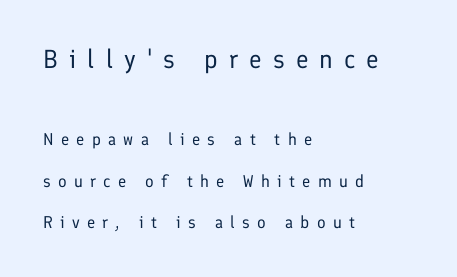
Q: Is the text bold? A: No.
Q: Is the text italic (slanted)? A: No, it is upright.
Q: Is the text underlined? A: No.
Q: How is the paragraph aligned? A: Left-aligned.
Q: Is the spacing between letters normal or unusually wide? A: Unusually wide.
Q: Is the spacing between lines tight, normal or loose? A: Loose.
Q: Which block of text is set in a larger size, the first (top) or the second (bottom)? A: The first (top) one.
